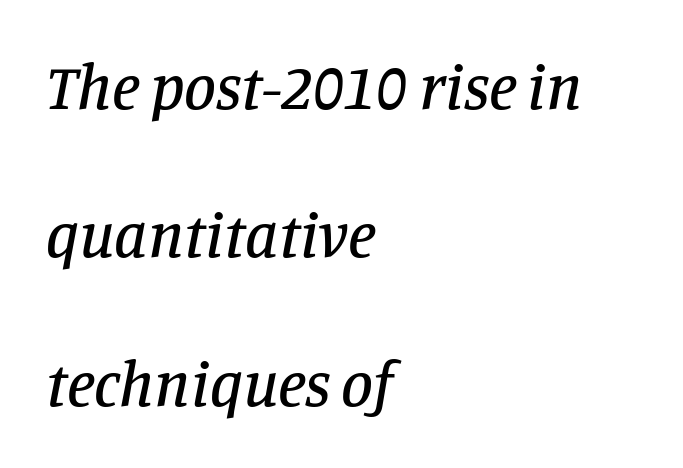
{"serif": "yes", "italic": "yes", "lean": "right", "slant_degrees": 11, "width": "normal", "stroke_contrast": "low", "x_height": "large", "monospaced": "no", "underline": "no", "align": "left", "line_spacing": "loose", "line_spacing_ratio": 2.32, "letter_spacing": "normal", "letter_spacing_em": 0.0, "glyph_px": 64}
